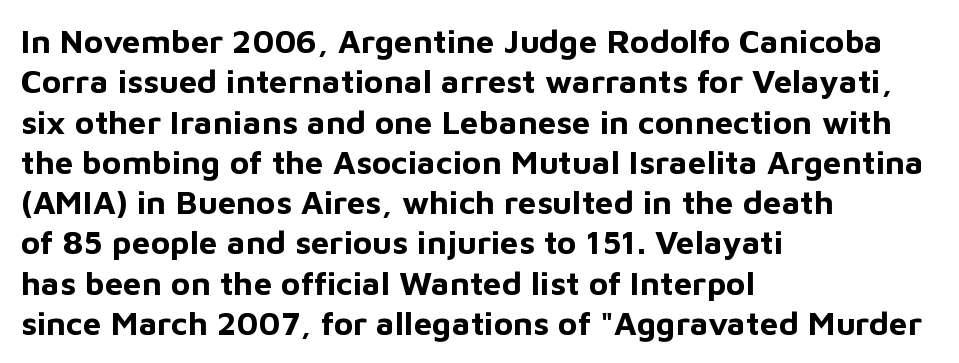
Anything drawn beneath the words? Only blank space. Looks like regular typesetting: each glyph gets only the width it needs. Nothing unusual about the tracking: characters are spaced as the font intends. Does the type have serifs? No, each stem ends abruptly. Is there any slant? The stems are plumb. Is the type bold? Yes — the strokes are clearly thick and heavy.
